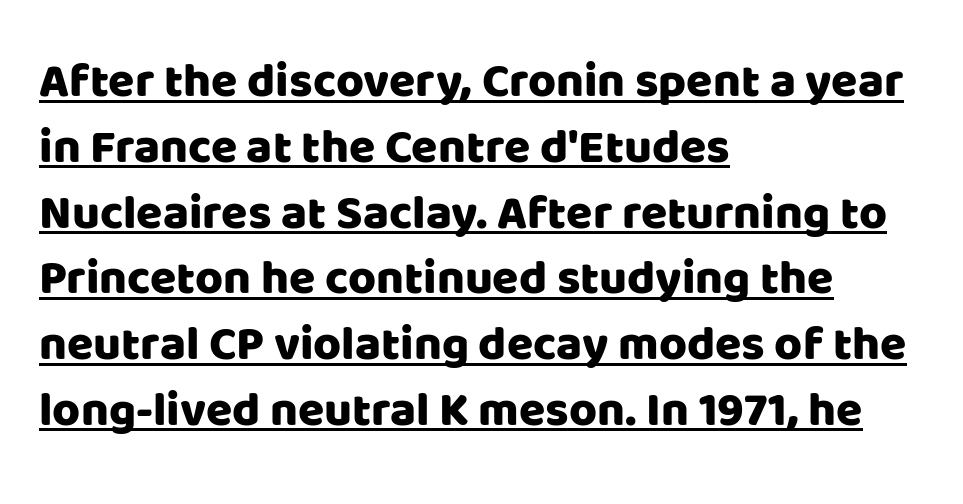
{"serif": "no", "italic": "no", "width": "normal", "stroke_contrast": "low", "x_height": "large", "monospaced": "no", "underline": "yes", "align": "left", "line_spacing": "normal", "line_spacing_ratio": 1.37, "letter_spacing": "normal", "letter_spacing_em": 0.0, "glyph_px": 48}
